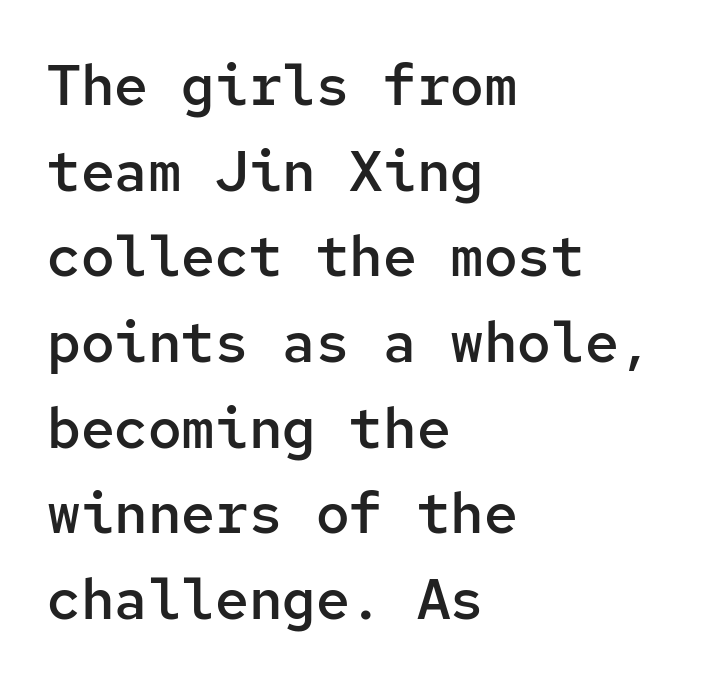
The image shows 56 px semibold sans-serif type, upright, monospaced; set left-aligned, normal line spacing (1.53x), normal letter spacing, not underlined; low stroke contrast and a medium x-height.
